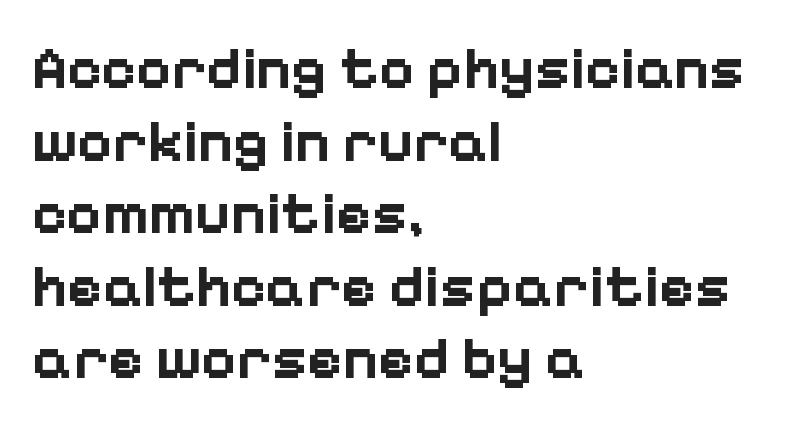
{"serif": "no", "italic": "no", "bold": "yes", "weight": "bold", "width": "normal", "stroke_contrast": "low", "x_height": "medium", "monospaced": "no", "underline": "no", "align": "left", "line_spacing_ratio": 1.21, "letter_spacing": "normal", "letter_spacing_em": 0.0, "glyph_px": 60}
